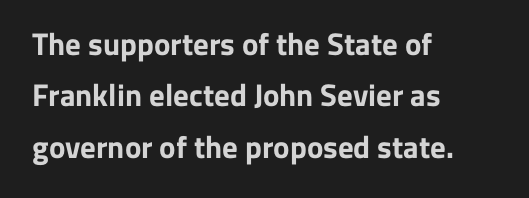
The image shows 31 px bold sans-serif type, upright; set left-aligned, normal line spacing (1.66x), normal letter spacing, not underlined; low stroke contrast and a medium x-height.
